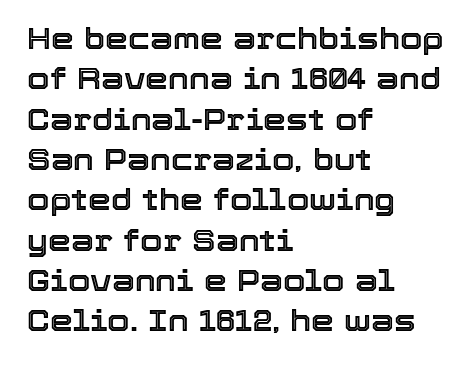
The axis of the letterforms is exactly vertical. Notice how the passage keeps a crisp vertical edge on the left only. Evenly set lines give the paragraph a standard silhouette. Inter-character spacing is left at the font's built-in metrics. Is this a fixed-width face? No — the glyphs have proportional, varying widths.
